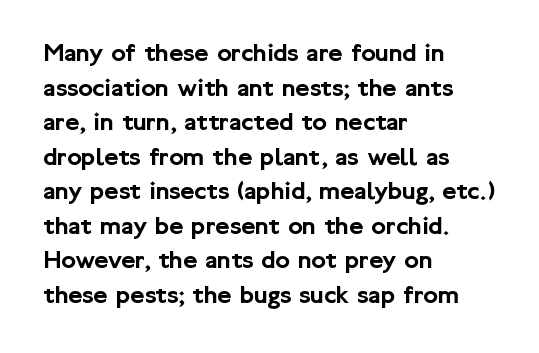
{"italic": "no", "underline": "no", "align": "left", "line_spacing": "normal", "line_spacing_ratio": 1.28, "letter_spacing": "normal", "letter_spacing_em": 0.0, "glyph_px": 27}
